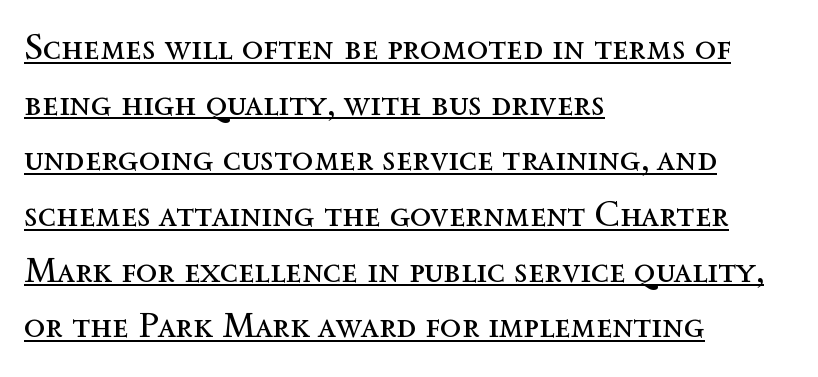
{"italic": "no", "bold": "no", "weight": "regular", "width": "normal", "x_height": "medium", "monospaced": "no", "underline": "yes", "align": "left", "line_spacing": "normal", "line_spacing_ratio": 1.59, "letter_spacing": "normal", "letter_spacing_em": 0.0, "glyph_px": 35}
